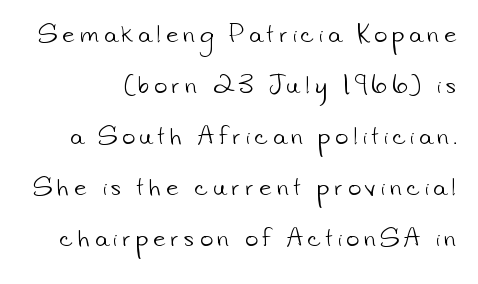
Q: Is the text bold? A: No.
Q: Is the text underlined? A: No.
Q: Is the spacing between letters normal or unusually wide? A: Unusually wide.
Q: Is the spacing between lines tight, normal or loose? A: Loose.
